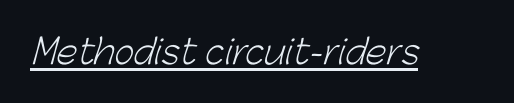
Q: Is the text bold? A: No.
Q: Is the typeface a serif or a sans-serif typeface? A: Sans-serif.
Q: Is the text underlined? A: Yes.
Q: Is the spacing between letters normal or unusually wide? A: Normal.
Q: Width (condensed, normal, or wide)? A: Normal.
Q: Stroke contrast? A: Low.
Q: x-height? A: Medium.
Q: Monospaced? A: No.
